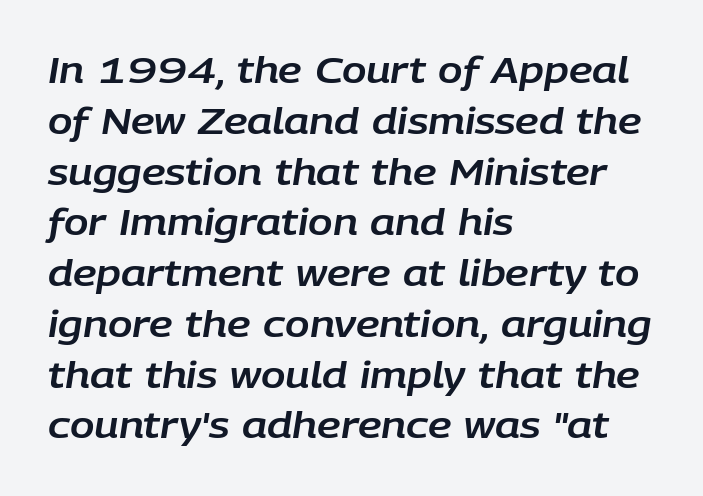
{"italic": "yes", "lean": "right", "slant_degrees": 9, "width": "normal", "stroke_contrast": "low", "x_height": "large", "monospaced": "no", "underline": "no", "align": "left", "line_spacing": "normal", "line_spacing_ratio": 1.41, "letter_spacing": "normal", "letter_spacing_em": 0.0, "glyph_px": 36}
